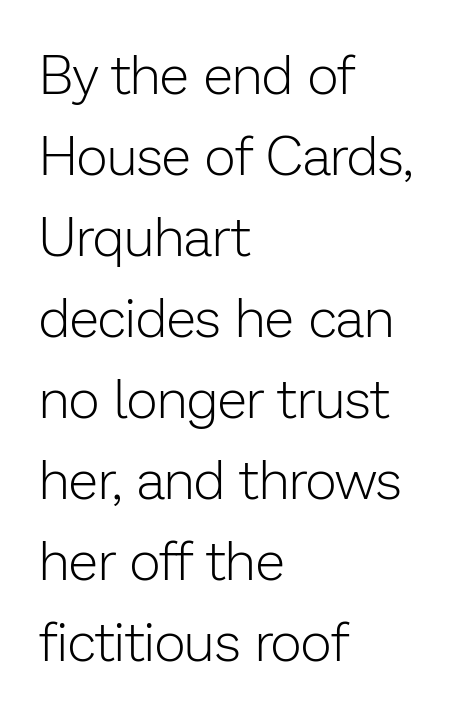
{"serif": "no", "italic": "no", "bold": "no", "weight": "light", "width": "normal", "stroke_contrast": "low", "x_height": "medium", "monospaced": "no", "underline": "no", "align": "left", "line_spacing": "normal", "line_spacing_ratio": 1.5, "letter_spacing": "normal", "letter_spacing_em": 0.0, "glyph_px": 54}
